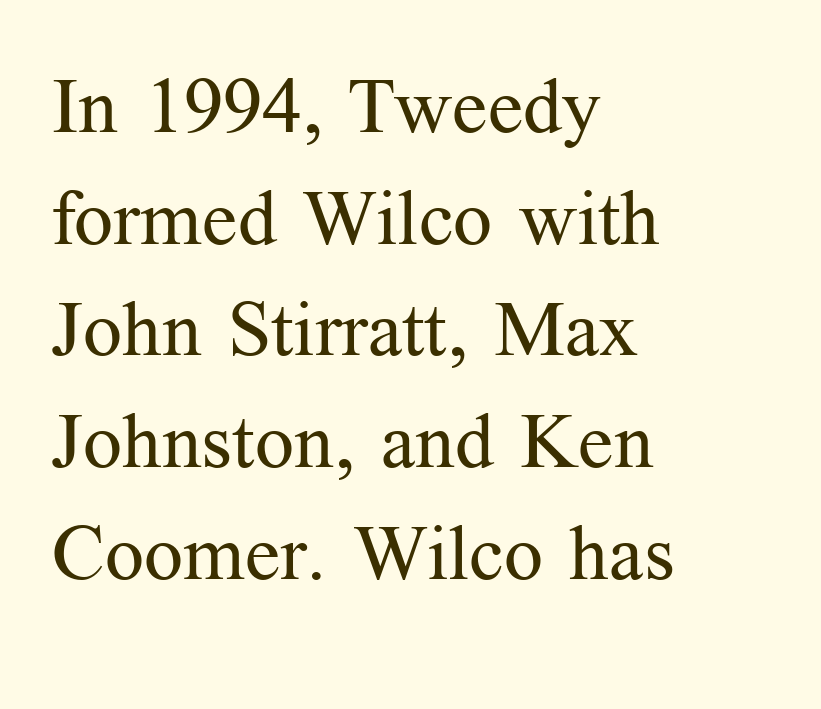
Q: Is the text bold? A: No.
Q: Is the text italic (slanted)? A: No, it is upright.
Q: Is the typeface a serif or a sans-serif typeface? A: Serif.
Q: Is the text underlined? A: No.
Q: How is the paragraph aligned? A: Left-aligned.
Q: Is the spacing between letters normal or unusually wide? A: Normal.
Q: Is the spacing between lines tight, normal or loose? A: Normal.
Q: Width (condensed, normal, or wide)? A: Normal.
Q: Stroke contrast? A: Medium.
Q: x-height? A: Medium.
Q: Monospaced? A: No.
